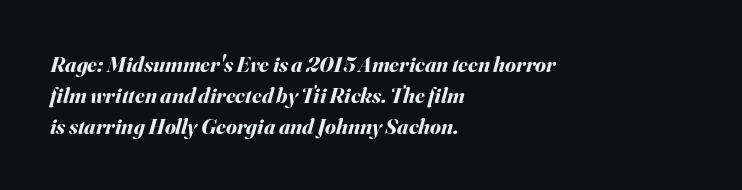
Tracking here is standard; glyphs follow each other at the usual distance. Strokes here are thick enough to call this a true bold. Line beginnings align vertically; line endings do not. Designer's note — italics engaged.
